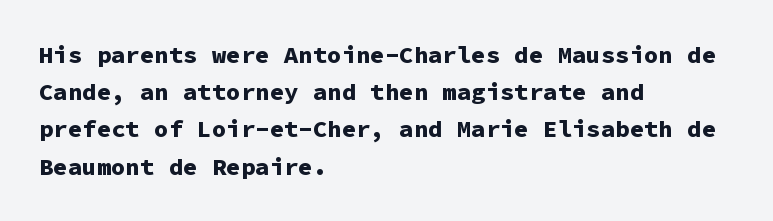
The image shows 24 px bold type, upright; set left-aligned, normal line spacing (1.55x), normal letter spacing, not underlined.
